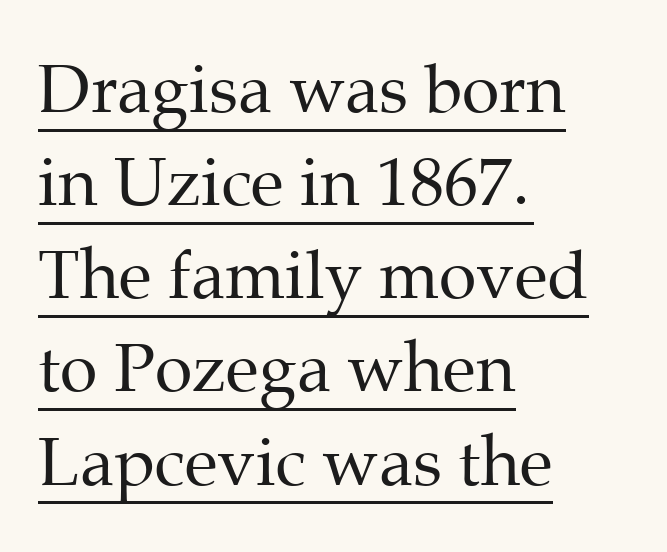
Q: Is the text bold? A: No.
Q: Is the text italic (slanted)? A: No, it is upright.
Q: Is the typeface a serif or a sans-serif typeface? A: Serif.
Q: Is the text underlined? A: Yes.
Q: How is the paragraph aligned? A: Left-aligned.
Q: Is the spacing between letters normal or unusually wide? A: Normal.
Q: Is the spacing between lines tight, normal or loose? A: Normal.
Q: Width (condensed, normal, or wide)? A: Normal.
Q: Stroke contrast? A: Medium.
Q: x-height? A: Medium.
Q: Monospaced? A: No.
